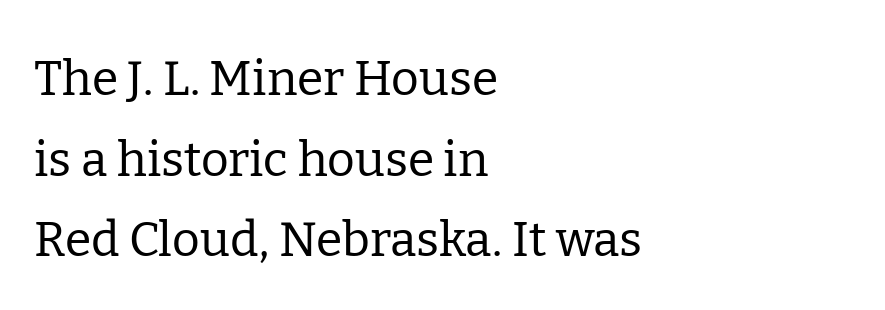
Q: Is the text bold? A: No.
Q: Is the text italic (slanted)? A: No, it is upright.
Q: Is the typeface a serif or a sans-serif typeface? A: Serif.
Q: Is the text underlined? A: No.
Q: How is the paragraph aligned? A: Left-aligned.
Q: Is the spacing between letters normal or unusually wide? A: Normal.
Q: Is the spacing between lines tight, normal or loose? A: Normal.
Q: Width (condensed, normal, or wide)? A: Normal.
Q: Stroke contrast? A: Low.
Q: x-height? A: Medium.
Q: Monospaced? A: No.
